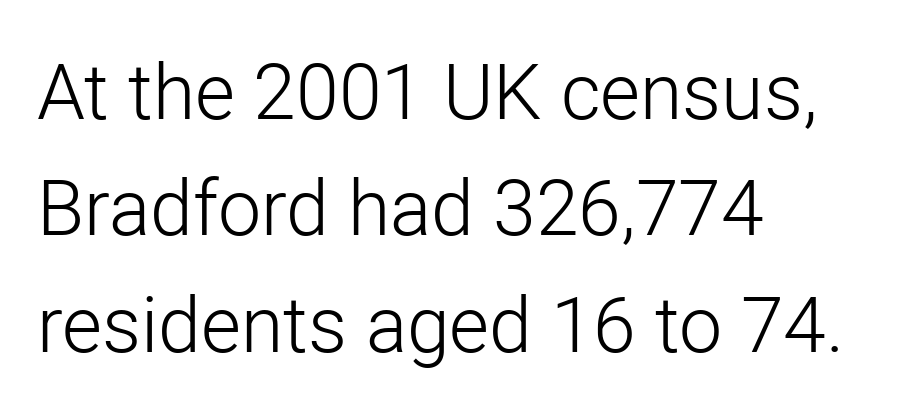
The image shows 77 px light sans-serif type, upright; set left-aligned, normal line spacing (1.51x), normal letter spacing, not underlined; low stroke contrast and a medium x-height.
